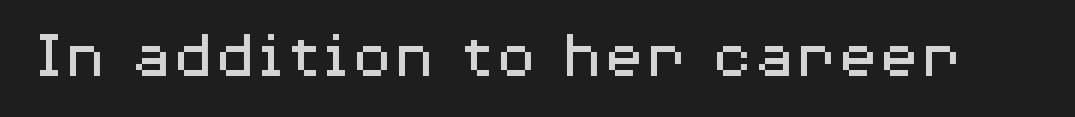
Q: Is the text bold? A: No.
Q: Is the text italic (slanted)? A: No, it is upright.
Q: Is the typeface a serif or a sans-serif typeface? A: Sans-serif.
Q: Is the text underlined? A: No.
Q: Is the spacing between letters normal or unusually wide? A: Normal.
Q: Width (condensed, normal, or wide)? A: Wide.
Q: Stroke contrast? A: Medium.
Q: x-height? A: Medium.
Q: Monospaced? A: No.
